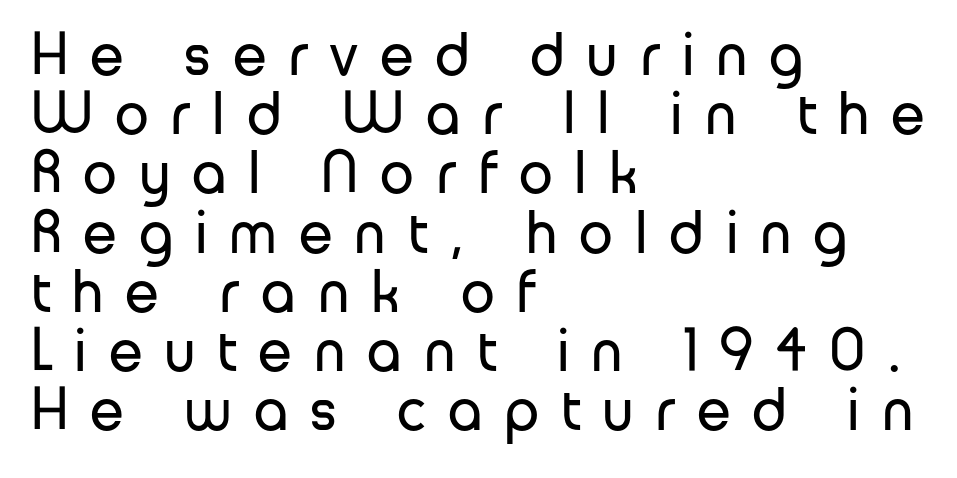
{"serif": "no", "italic": "no", "bold": "no", "weight": "regular", "width": "normal", "stroke_contrast": "low", "x_height": "medium", "monospaced": "no", "underline": "no", "align": "left", "line_spacing": "tight", "line_spacing_ratio": 0.97, "letter_spacing": "wide", "letter_spacing_em": 0.36, "glyph_px": 61}
